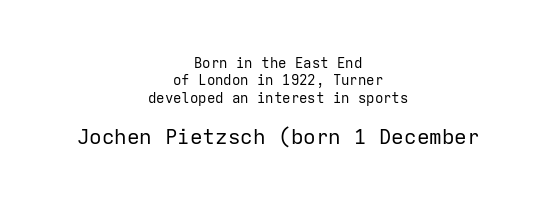
{"italic": "no", "bold": "no", "underline": "no", "align": "center", "line_spacing": "normal", "line_spacing_ratio": 1.25, "letter_spacing": "normal", "letter_spacing_em": 0.0, "larger_block": "second", "size_ratio": 1.5, "glyph_px": 21}
